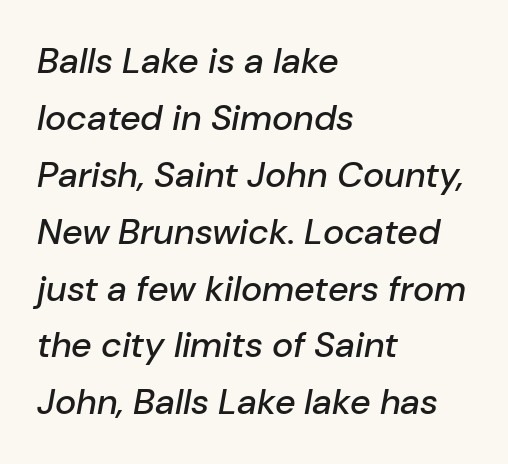
Q: Is the text italic (slanted)? A: Yes, it leans right by about 10 degrees.
Q: Is the text underlined? A: No.
Q: How is the paragraph aligned? A: Left-aligned.
Q: Is the spacing between letters normal or unusually wide? A: Normal.
Q: Is the spacing between lines tight, normal or loose? A: Normal.
Q: Width (condensed, normal, or wide)? A: Normal.
Q: Stroke contrast? A: Low.
Q: x-height? A: Medium.
Q: Monospaced? A: No.
